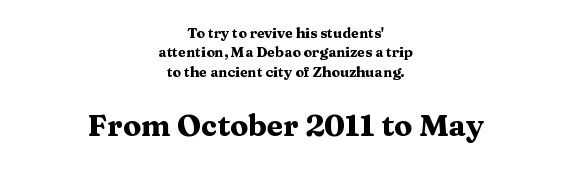
Q: Is the text bold? A: Yes.
Q: Is the text italic (slanted)? A: No, it is upright.
Q: Is the typeface a serif or a sans-serif typeface? A: Serif.
Q: Is the text underlined? A: No.
Q: How is the paragraph aligned? A: Centered.
Q: Is the spacing between letters normal or unusually wide? A: Normal.
Q: Is the spacing between lines tight, normal or loose? A: Normal.
Q: Which block of text is set in a larger size, the first (top) or the second (bottom)? A: The second (bottom) one.
Q: Width (condensed, normal, or wide)? A: Wide.
Q: Stroke contrast? A: Medium.
Q: x-height? A: Medium.
Q: Monospaced? A: No.
